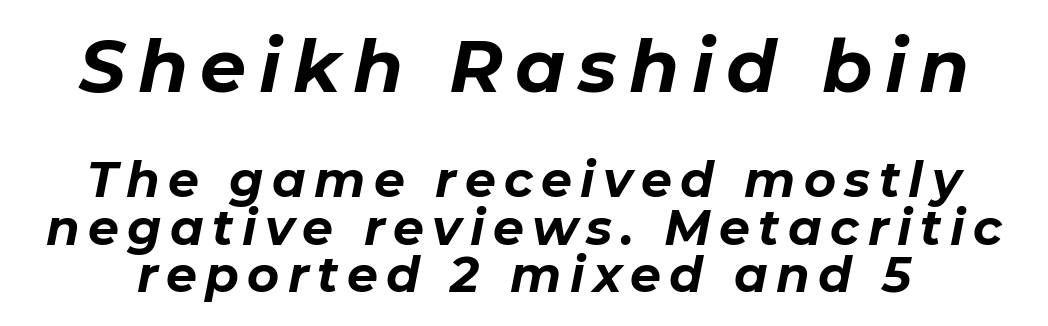
{"italic": "yes", "lean": "right", "slant_degrees": 11, "bold": "yes", "weight": "bold", "width": "normal", "stroke_contrast": "low", "x_height": "medium", "monospaced": "no", "underline": "no", "line_spacing": "tight", "line_spacing_ratio": 0.96, "larger_block": "first", "size_ratio": 1.49, "glyph_px": 73}
